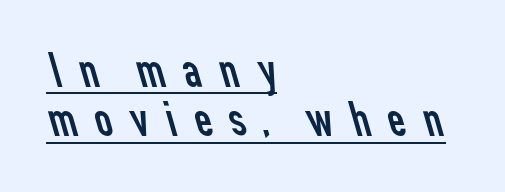
This sample uses expanded letter spacing, leaving extra air between glyphs. The face looks like a standard text weight, possibly lighter. Visually the block forms a straight wall on the left and a jagged coastline on the right. A typesetter would label this face a sans. Quick note: interline space is minimal.
